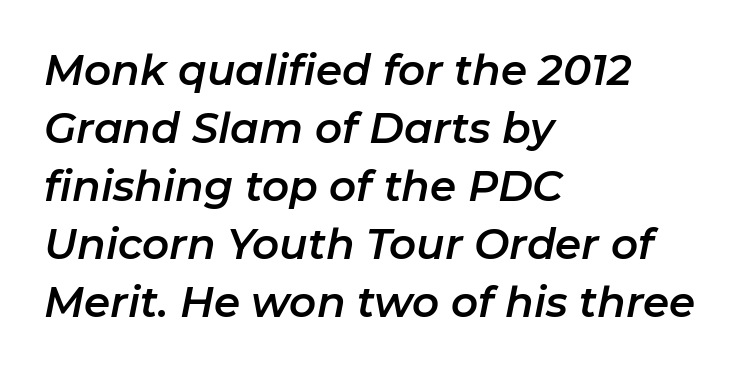
{"italic": "yes", "lean": "right", "slant_degrees": 11, "width": "normal", "stroke_contrast": "low", "x_height": "medium", "monospaced": "no", "underline": "no", "align": "left", "line_spacing": "normal", "line_spacing_ratio": 1.38, "letter_spacing": "normal", "letter_spacing_em": 0.0, "glyph_px": 42}
